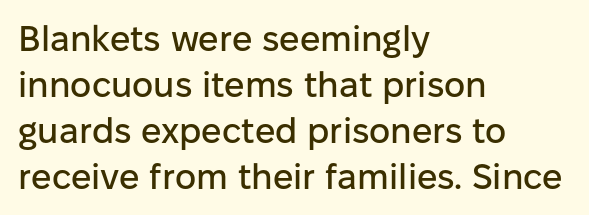
{"serif": "no", "italic": "no", "width": "normal", "stroke_contrast": "low", "x_height": "medium", "monospaced": "no", "underline": "no", "align": "left", "line_spacing": "normal", "line_spacing_ratio": 1.28, "letter_spacing": "normal", "letter_spacing_em": 0.0, "glyph_px": 36}
